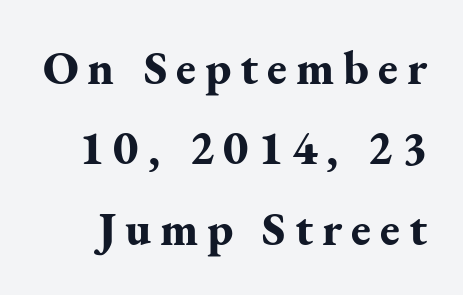
These lines are rendered in a variable-pitch font. If you drew a line through each stem, it would be perfectly vertical. The space beneath each line is pristine and unruled. Is this a sans? No — the strokes have serifs.
